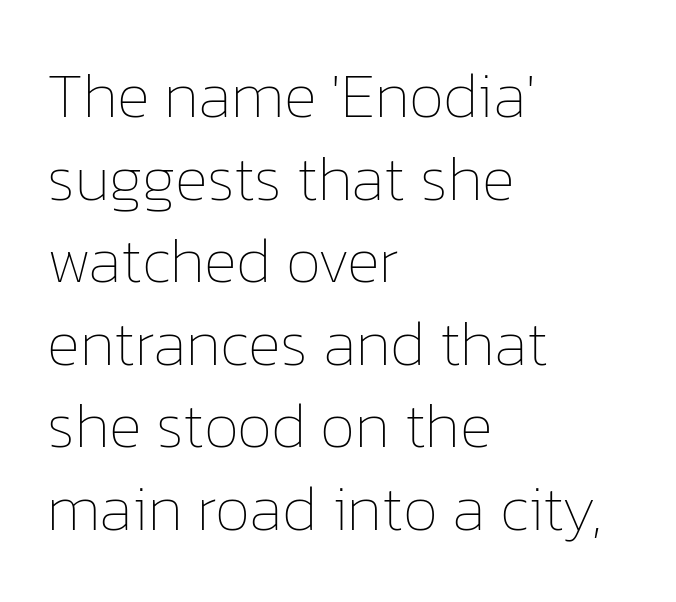
Tracking value appears to be zero — textbook default spacing. The lines are quadded left. The string is rendered with underlining switched off. The rendering uses a moderate line-height, typical for paragraphs.
